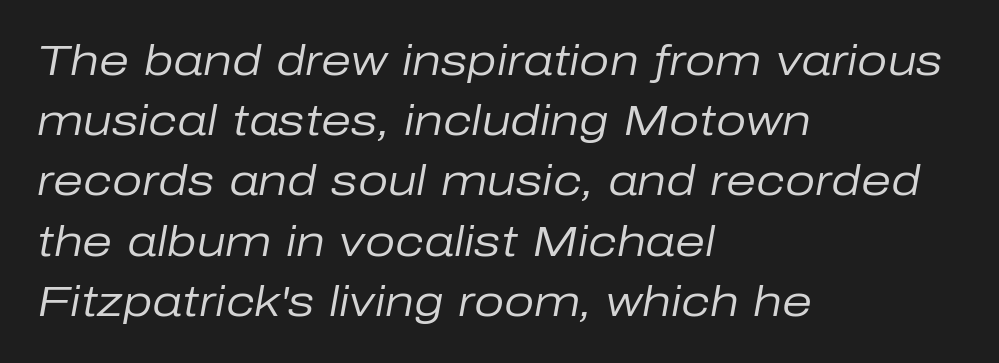
Q: Is the text bold? A: No.
Q: Is the text italic (slanted)? A: Yes, it leans right by about 10 degrees.
Q: Is the text underlined? A: No.
Q: How is the paragraph aligned? A: Left-aligned.
Q: Is the spacing between letters normal or unusually wide? A: Normal.
Q: Is the spacing between lines tight, normal or loose? A: Normal.
Q: Width (condensed, normal, or wide)? A: Normal.
Q: Stroke contrast? A: Low.
Q: x-height? A: Medium.
Q: Monospaced? A: No.
